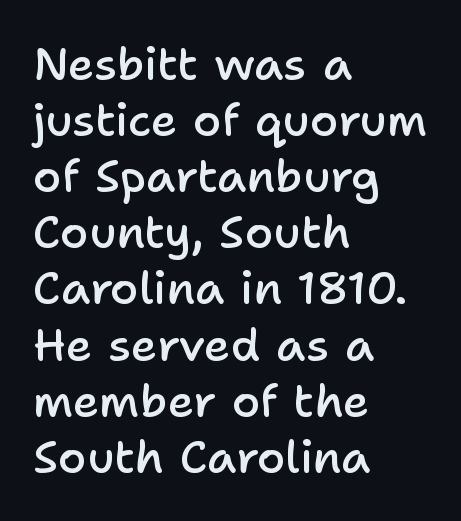
Q: Is the text bold? A: Semi-bold.
Q: Is the text italic (slanted)? A: No, it is upright.
Q: Is the typeface a serif or a sans-serif typeface? A: Sans-serif.
Q: Is the text underlined? A: No.
Q: How is the paragraph aligned? A: Left-aligned.
Q: Is the spacing between letters normal or unusually wide? A: Normal.
Q: Width (condensed, normal, or wide)? A: Normal.
Q: Stroke contrast? A: Low.
Q: x-height? A: Medium.
Q: Monospaced? A: No.
